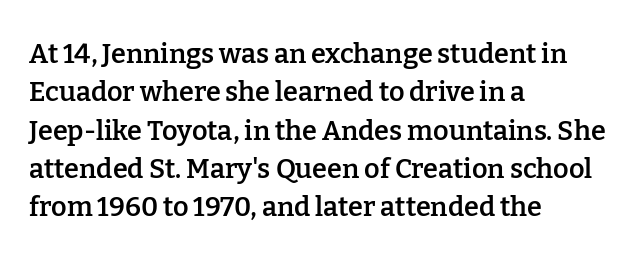
The image shows 27 px text type, upright; set left-aligned, normal line spacing (1.42x), normal letter spacing, not underlined.
